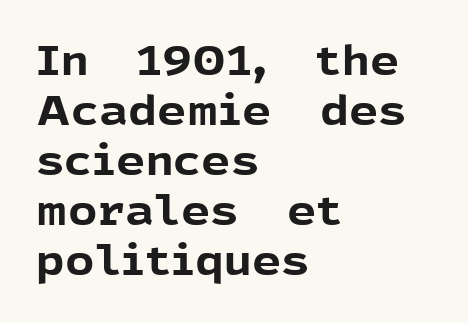
No word sits above an underline. The letters sit at their default tracking, neither squeezed nor spread. These lines are rendered in a variable-pitch font. Alignment: flush left. Each letter's strokes conclude bluntly, with no projecting serifs.
